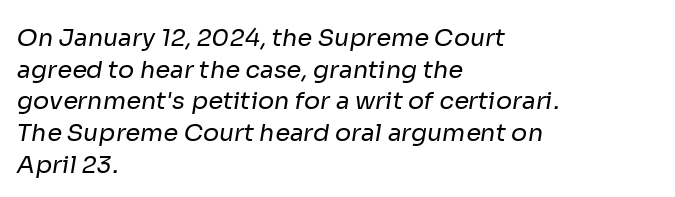
The image shows 24 px text type; set left-aligned, normal line spacing (1.32x), normal letter spacing, not underlined.
